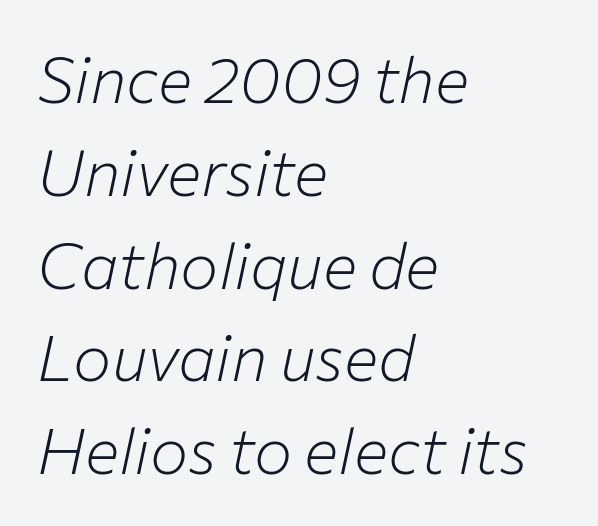
{"italic": "yes", "lean": "right", "slant_degrees": 12, "bold": "no", "weight": "light", "width": "normal", "stroke_contrast": "low", "x_height": "medium", "monospaced": "no", "underline": "no", "align": "left", "line_spacing": "normal", "line_spacing_ratio": 1.45, "letter_spacing": "normal", "letter_spacing_em": 0.0, "glyph_px": 64}
